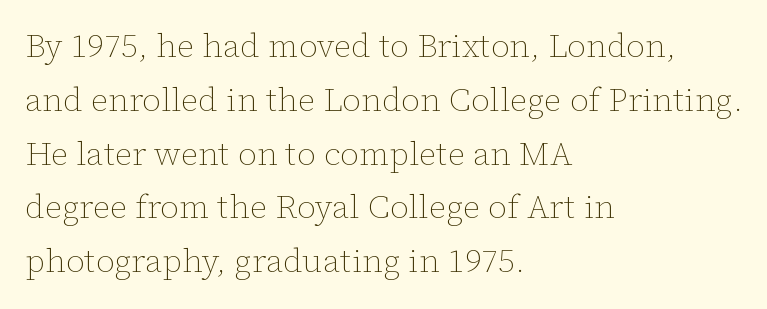
Plain, unruled lines of type. Unlike italic type, these characters show no tilt at all. One-word summary of the alignment: left. Honestly, the letter spacing is just normal — you wouldn't notice it. The rendering uses natural spacing where letterforms have individual widths.
